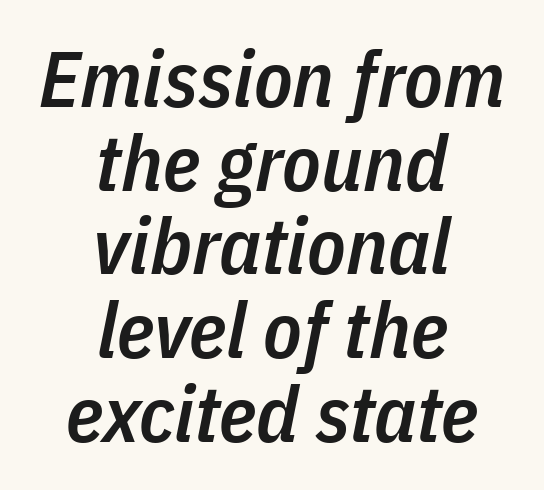
The image shows 79 px semibold, condensed type, italic (leaning right); set centered, tight line spacing (1.06x), normal letter spacing, not underlined; low stroke contrast and a medium x-height.
